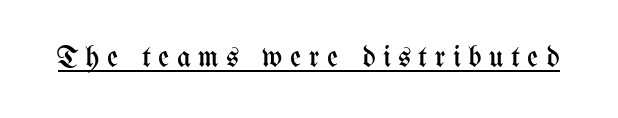
The font is comparable to plain body text, perhaps lighter. These characters rest on top of a visible drawn line. Nope, not italic — everything's standing straight. Is this a fixed-width face? No — the glyphs have proportional, varying widths.
